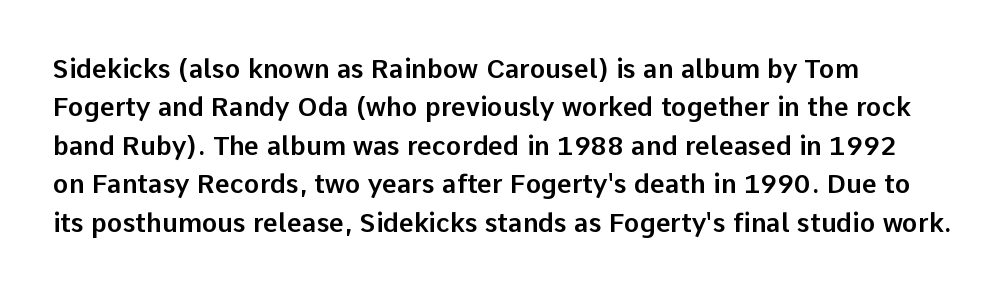
Q: Is the text italic (slanted)? A: No, it is upright.
Q: Is the text underlined? A: No.
Q: How is the paragraph aligned? A: Left-aligned.
Q: Is the spacing between letters normal or unusually wide? A: Normal.
Q: Is the spacing between lines tight, normal or loose? A: Normal.
